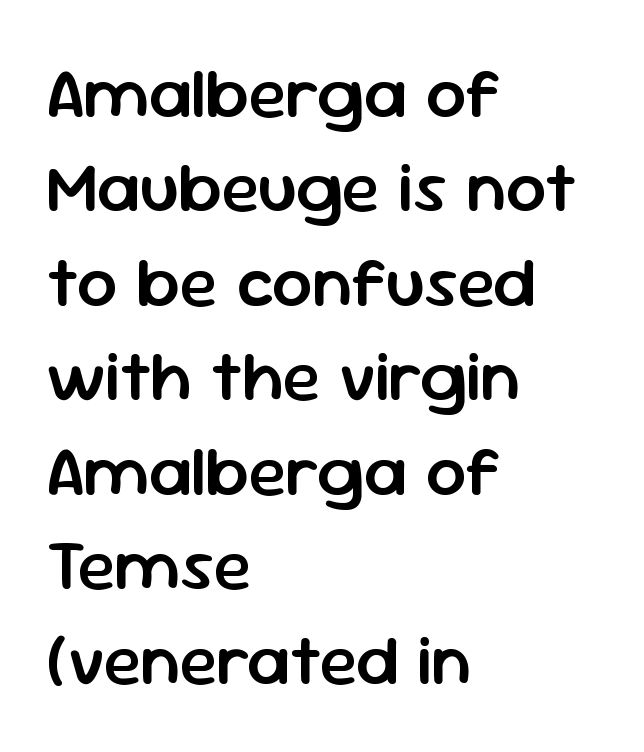
Horizontal bands of white between lines are of average thickness. Only glyphs here, with clear space below each row. The horizontal fit of the characters is conventional and even. It's the straight-up-and-down kind of type. The passage shown is typed in a proportional face where columns would drift.
